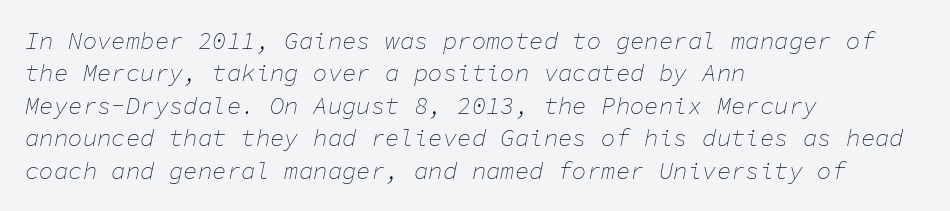
There is no visible air inserted between adjacent glyphs. The baseline area is clear. Vertical spacing — default. Every character sits at an angle, as italics do.
